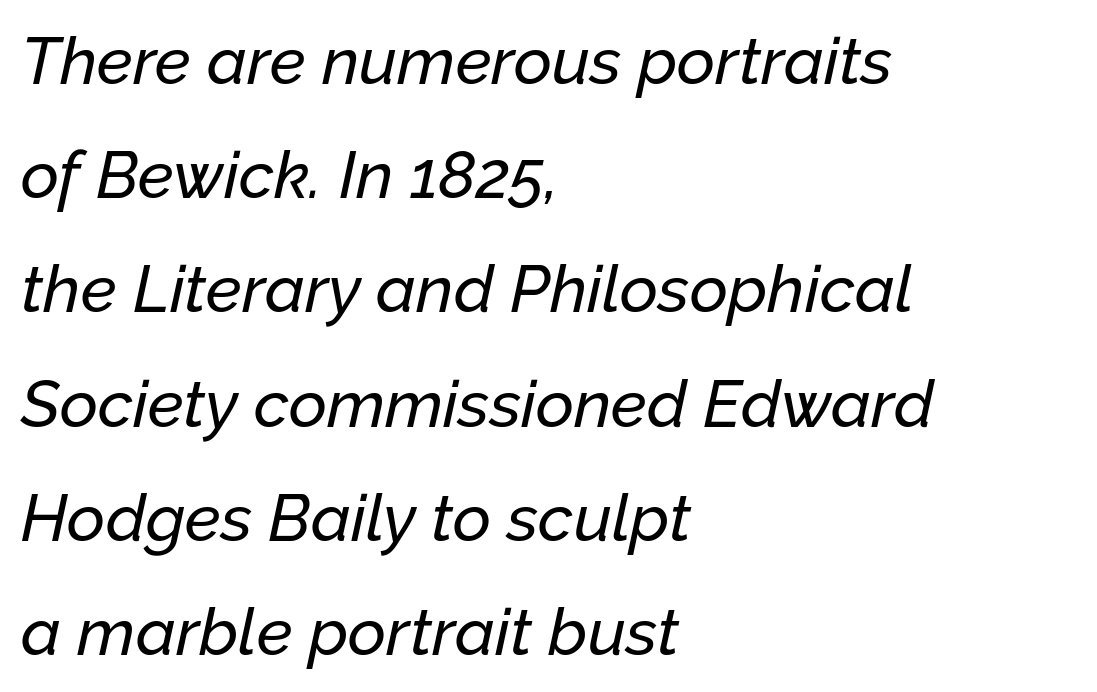
The letters sit at their default tracking, neither squeezed nor spread. This sample has the flowing, uneven cadence of proportional lettering. The rag falls on the right side of this text block. Yep, that's italic — everything's leaning. Each row of text sits above clean, open space.
